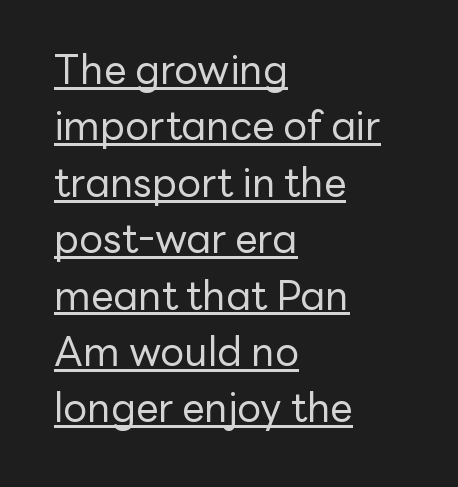
{"serif": "no", "italic": "no", "bold": "no", "weight": "regular", "width": "normal", "stroke_contrast": "low", "x_height": "medium", "monospaced": "no", "underline": "yes", "align": "left", "line_spacing": "normal", "line_spacing_ratio": 1.41, "letter_spacing": "normal", "letter_spacing_em": 0.0, "glyph_px": 40}
